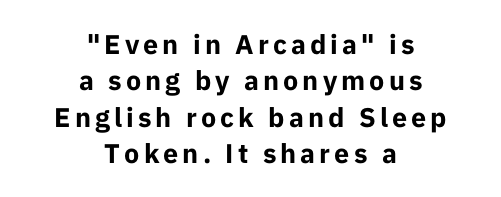
The image shows 27 px bold type, upright; set centered, normal line spacing (1.35x), not underlined.
